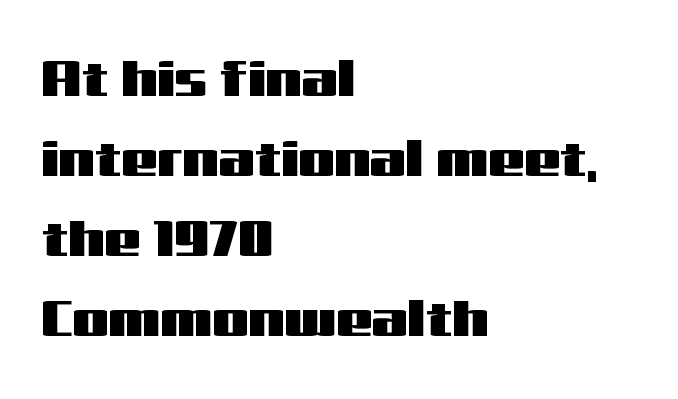
{"serif": "no", "italic": "no", "width": "wide", "stroke_contrast": "medium", "x_height": "medium", "monospaced": "no", "underline": "no", "align": "left", "line_spacing": "normal", "line_spacing_ratio": 1.57, "letter_spacing": "normal", "letter_spacing_em": 0.0, "glyph_px": 51}
